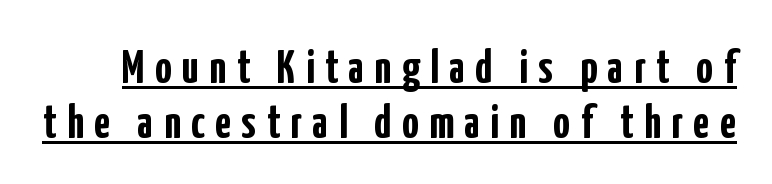
Typographic density is high because the face is bold. Every word sits above its own underline. Stroke terminals: plain, sans-serif. These lines are rendered in a variable-pitch font.
